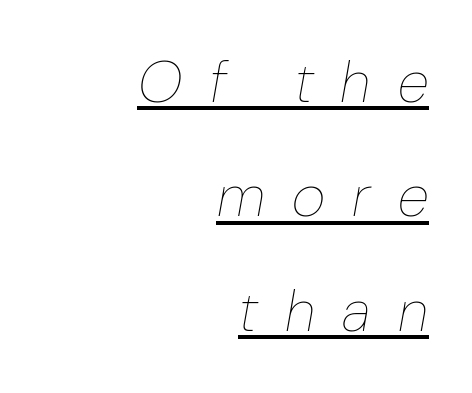
Q: Is the text bold? A: No.
Q: Is the text italic (slanted)? A: Yes, it leans right by about 10 degrees.
Q: Is the text underlined? A: Yes.
Q: How is the paragraph aligned? A: Right-aligned.
Q: Is the spacing between letters normal or unusually wide? A: Unusually wide.
Q: Is the spacing between lines tight, normal or loose? A: Loose.
Q: Width (condensed, normal, or wide)? A: Normal.
Q: Stroke contrast? A: Low.
Q: x-height? A: Medium.
Q: Monospaced? A: No.
